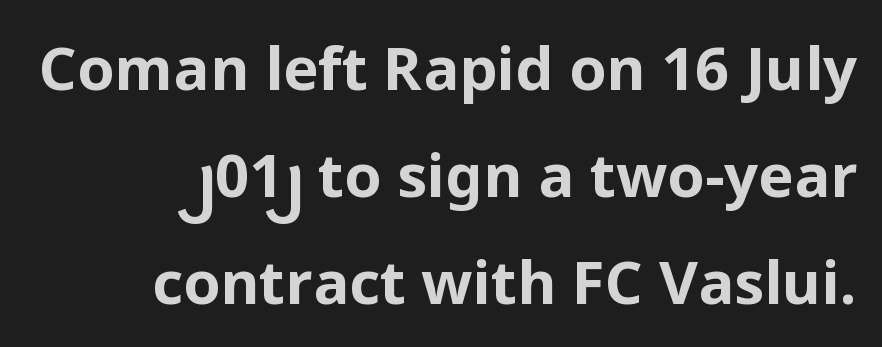
{"serif": "no", "italic": "no", "bold": "yes", "weight": "bold", "width": "normal", "stroke_contrast": "low", "x_height": "medium", "monospaced": "no", "underline": "no", "align": "right", "line_spacing_ratio": 1.78, "letter_spacing": "normal", "letter_spacing_em": 0.0, "glyph_px": 60}
